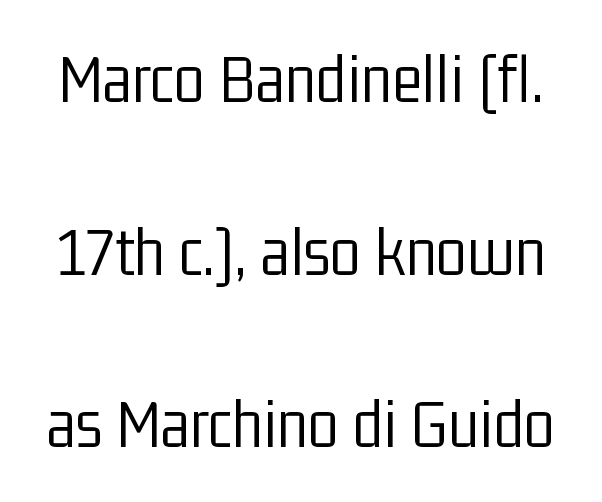
The face used here is rendered with its standard letterfit. Does the type have serifs? No, each stem ends abruptly. A light-to-regular cut is what we see here. Quick note: not italic, upright. Regarding leading, the lines here are spaced well apart.
